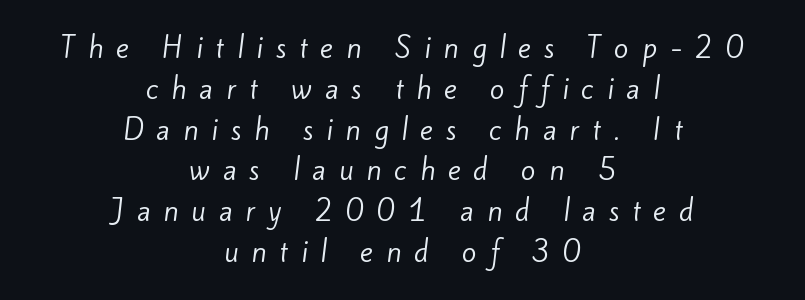
{"bold": "no", "underline": "no", "align": "center", "line_spacing": "normal", "line_spacing_ratio": 1.51, "letter_spacing": "wide", "letter_spacing_em": 0.48, "glyph_px": 27}
